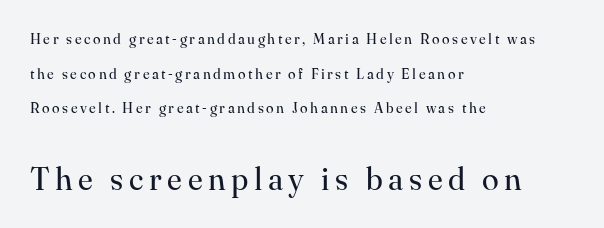
{"serif": "yes", "italic": "no", "bold": "no", "weight": "regular", "width": "normal", "stroke_contrast": "high", "x_height": "small", "monospaced": "no", "underline": "no", "align": "left", "line_spacing": "loose", "line_spacing_ratio": 2.48, "larger_block": "second", "size_ratio": 2.21, "glyph_px": 31}
